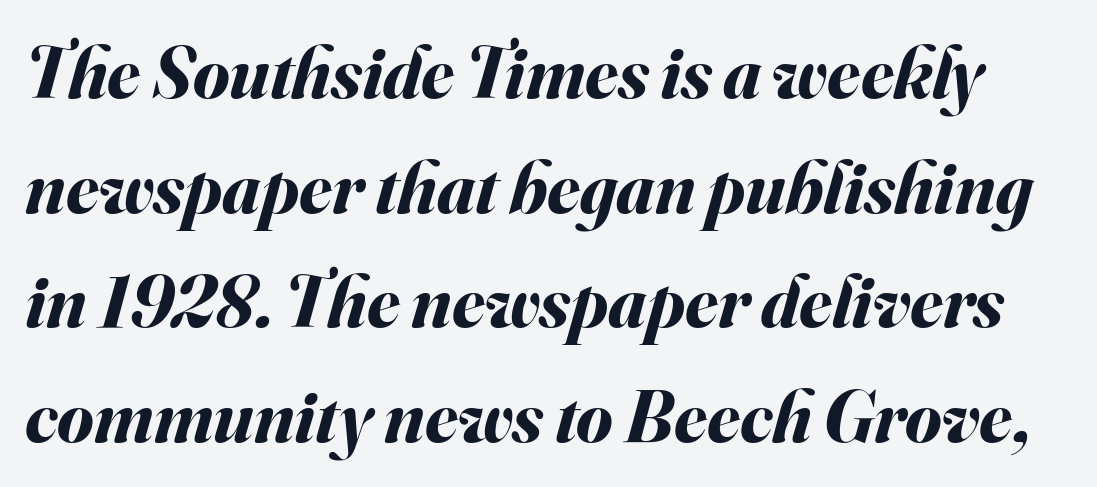
Quick note: italic. The space beneath each line is pristine and unruled. Bold? Absolutely — the strokes are thick and heavy. One glance says typical: line gaps are just what's usual. Characters follow at the spacing the type designer built in. This sample has the flowing, uneven cadence of proportional lettering.
